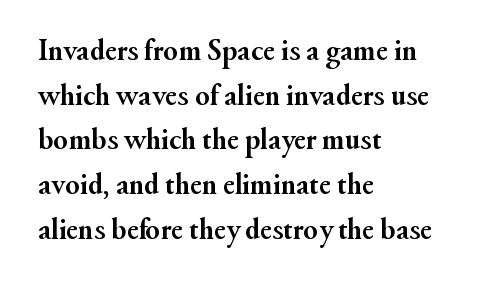
Style check: upright. Notice how thick the strokes are: this is what a full bold looks like. Regarding serifs, this sample has them. Is this a fixed-width face? No — the glyphs have proportional, varying widths. Vertical spacing — default. Line beginnings align vertically; line endings do not.
